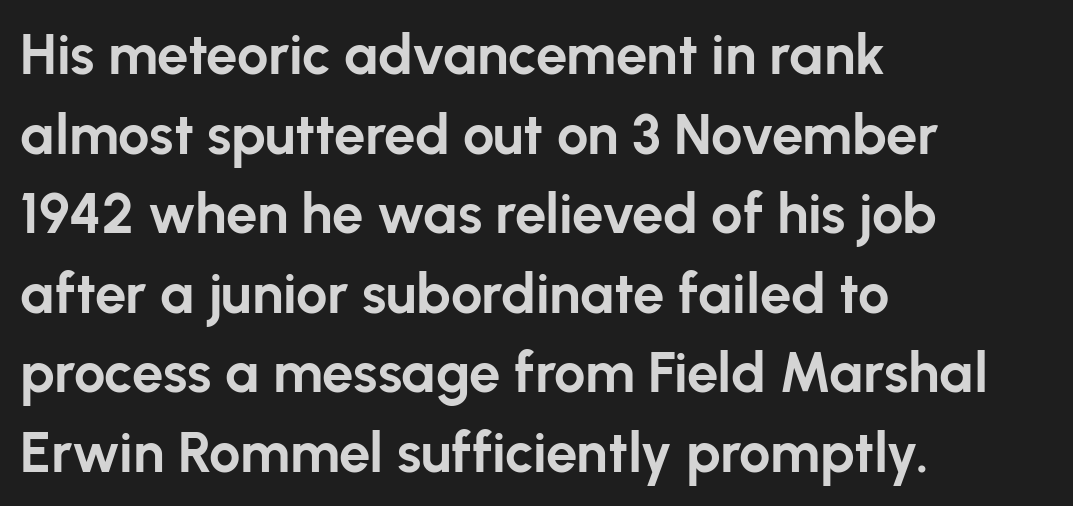
The rendering keeps characters at their native spacing. The type sits square on the baseline with zero lean. In terms of weight, the rendering is a true, heavy bold. Descender tails drop into unmarked territory. The passage is arranged the way most books set body copy — flush left. A typesetter would label this face a sans.
